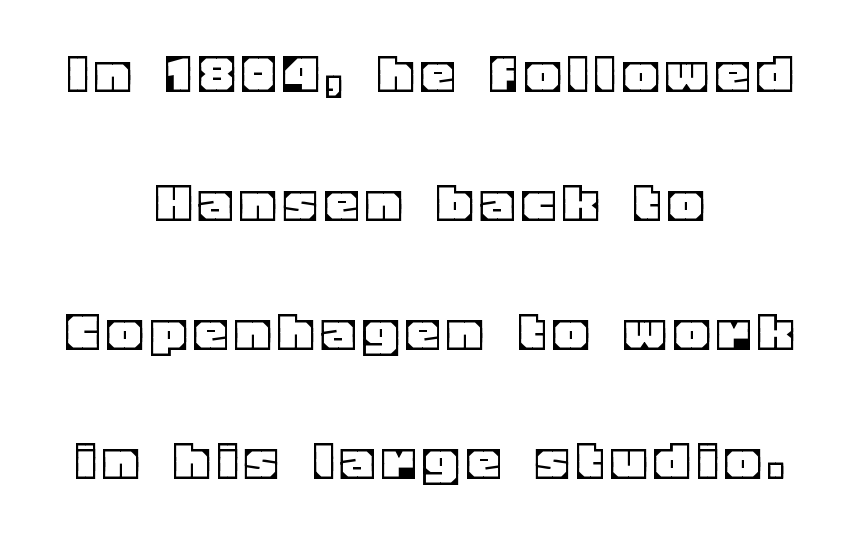
The image shows 62 px text type, upright; set centered, loose line spacing (2.08x), not underlined; a large x-height.
